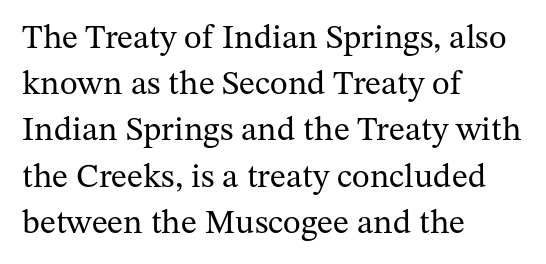
{"serif": "yes", "italic": "no", "bold": "no", "weight": "regular", "width": "normal", "stroke_contrast": "medium", "x_height": "medium", "monospaced": "no", "underline": "no", "align": "left", "line_spacing": "normal", "line_spacing_ratio": 1.36, "letter_spacing": "normal", "letter_spacing_em": 0.0, "glyph_px": 34}
